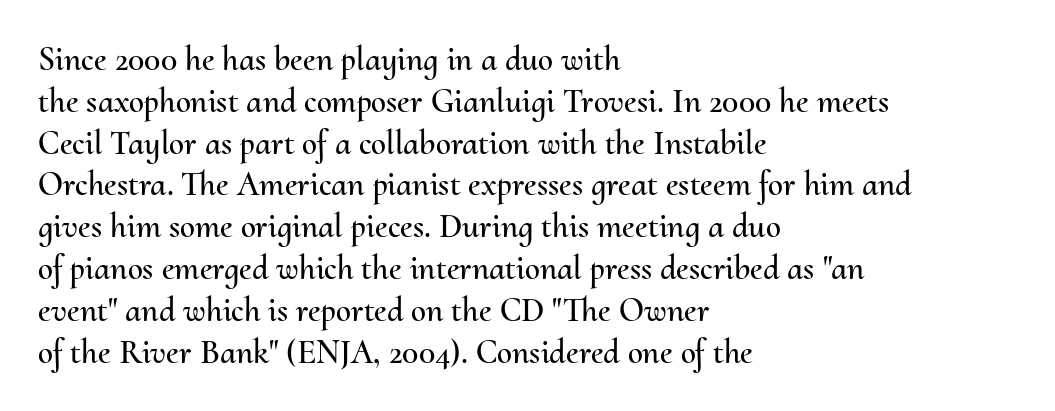
{"italic": "no", "width": "normal", "stroke_contrast": "medium", "x_height": "small", "monospaced": "no", "underline": "no", "align": "left", "line_spacing_ratio": 1.23, "letter_spacing": "normal", "letter_spacing_em": 0.0, "glyph_px": 34}
